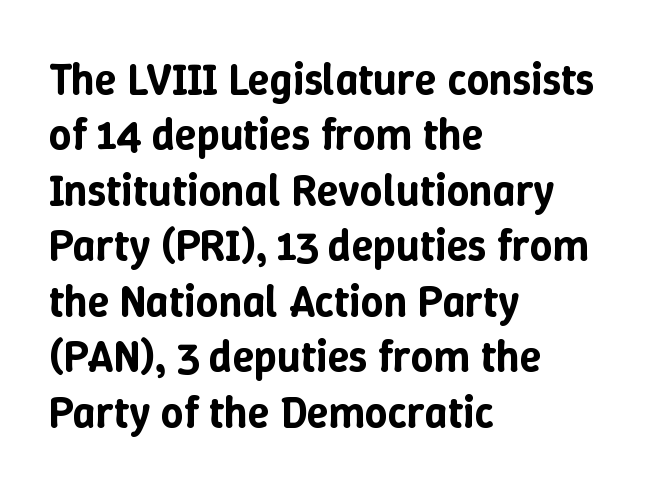
Q: Is the text italic (slanted)? A: No, it is upright.
Q: Is the text underlined? A: No.
Q: How is the paragraph aligned? A: Left-aligned.
Q: Is the spacing between letters normal or unusually wide? A: Normal.
Q: Is the spacing between lines tight, normal or loose? A: Normal.
Q: Width (condensed, normal, or wide)? A: Normal.
Q: Stroke contrast? A: Low.
Q: x-height? A: Medium.
Q: Monospaced? A: No.
